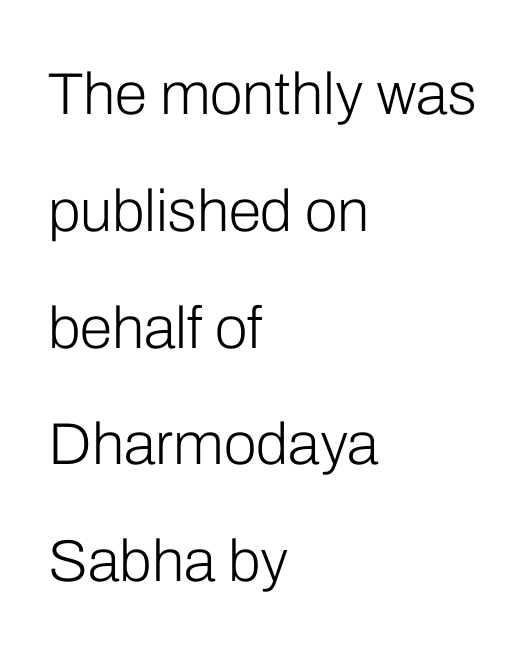
The typesetter chose a ragged-right arrangement here. The type sits square on the baseline with zero lean. Stroke mass is kept to a normal reading level or below. Varying glyph widths throughout — classic text-font behaviour. Loosely led — the rows are spread out.
